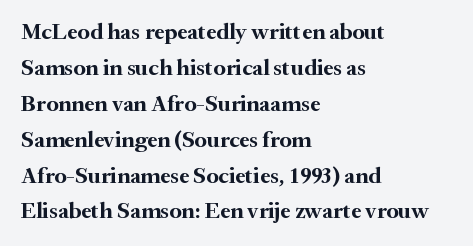
The image shows 23 px bold type, upright; set left-aligned, normal line spacing (1.56x), normal letter spacing, not underlined.
